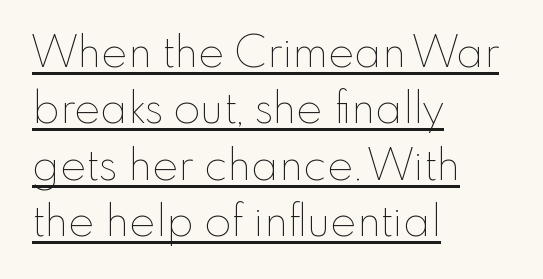
{"italic": "no", "bold": "no", "weight": "thin", "width": "normal", "stroke_contrast": "low", "x_height": "small", "monospaced": "no", "underline": "yes", "align": "left", "line_spacing": "normal", "line_spacing_ratio": 1.28, "letter_spacing": "normal", "letter_spacing_em": 0.0, "glyph_px": 44}
